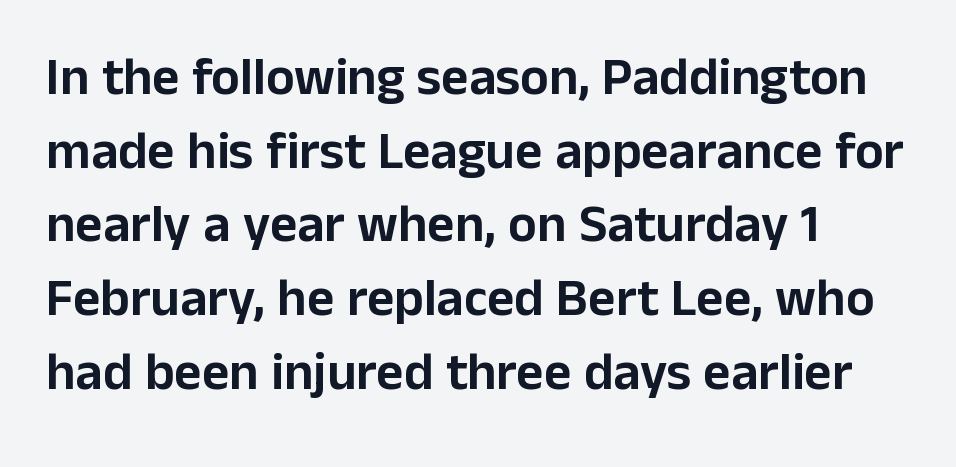
{"serif": "no", "italic": "no", "width": "normal", "stroke_contrast": "low", "x_height": "medium", "monospaced": "no", "underline": "no", "align": "left", "line_spacing": "normal", "line_spacing_ratio": 1.39, "letter_spacing": "normal", "letter_spacing_em": 0.0, "glyph_px": 53}
